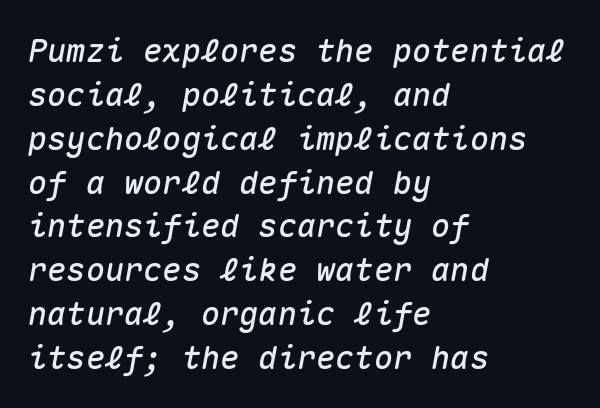
{"italic": "yes", "lean": "right", "slant_degrees": 10, "width": "normal", "stroke_contrast": "medium", "x_height": "medium", "monospaced": "yes", "underline": "no", "align": "left", "line_spacing": "normal", "line_spacing_ratio": 1.37, "letter_spacing": "normal", "letter_spacing_em": 0.0, "glyph_px": 32}
